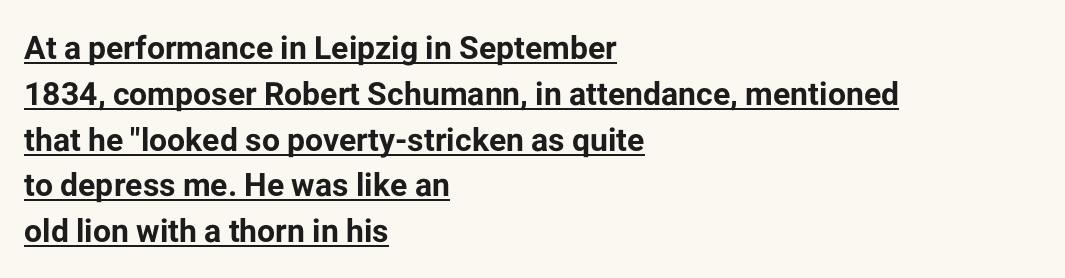
The image shows 32 px bold sans-serif type, upright; set left-aligned, normal line spacing (1.43x), normal letter spacing, underlined; low stroke contrast and a medium x-height.
